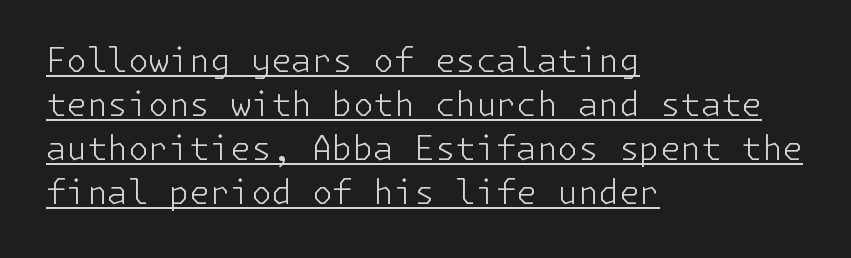
Underlined type. The weight tops out at a normal text grade. In terms of posture, this sample is upright. Vertically, the passage feels balanced, rows spaced as you'd expect. Caption: multi-line text, flush left, ragged right. This rendering employs a face without finishing strokes, i.e., a sans-serif.
